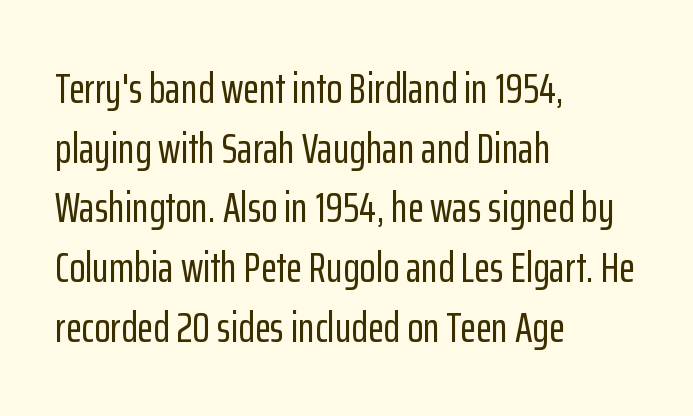
{"serif": "no", "italic": "no", "width": "condensed", "stroke_contrast": "low", "x_height": "medium", "monospaced": "no", "underline": "no", "align": "left", "line_spacing": "normal", "line_spacing_ratio": 1.42, "letter_spacing": "normal", "letter_spacing_em": 0.0, "glyph_px": 42}
